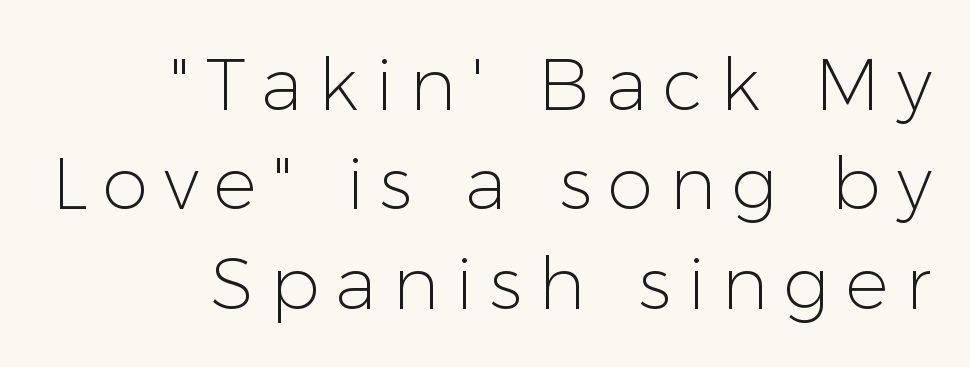
Q: Is the text bold? A: No.
Q: Is the text italic (slanted)? A: No, it is upright.
Q: Is the typeface a serif or a sans-serif typeface? A: Sans-serif.
Q: Is the text underlined? A: No.
Q: Is the spacing between letters normal or unusually wide? A: Unusually wide.
Q: Is the spacing between lines tight, normal or loose? A: Normal.
Q: Width (condensed, normal, or wide)? A: Normal.
Q: Stroke contrast? A: Low.
Q: x-height? A: Medium.
Q: Monospaced? A: No.
